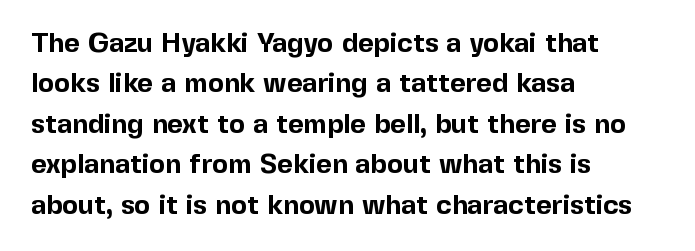
Look at the tracking — it's just the regular setting, nothing added. A classic flush-left, rag-right setting is used for this passage. Lines of text with bare space underneath. The font's upright variant was chosen for this text.
